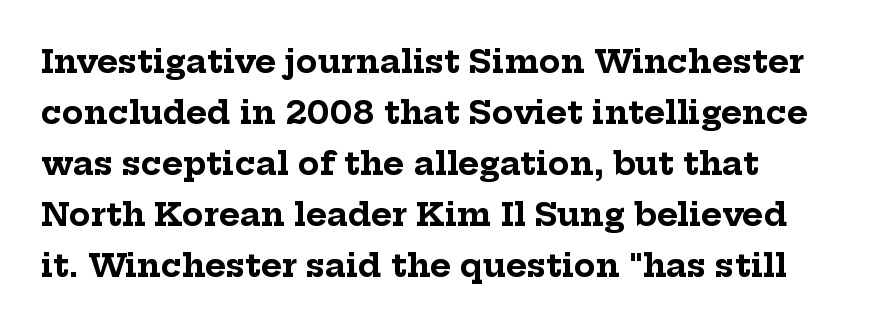
The image shows 32 px bold serif type, upright; set left-aligned, normal line spacing (1.59x), normal letter spacing, not underlined; low stroke contrast and a medium x-height.
